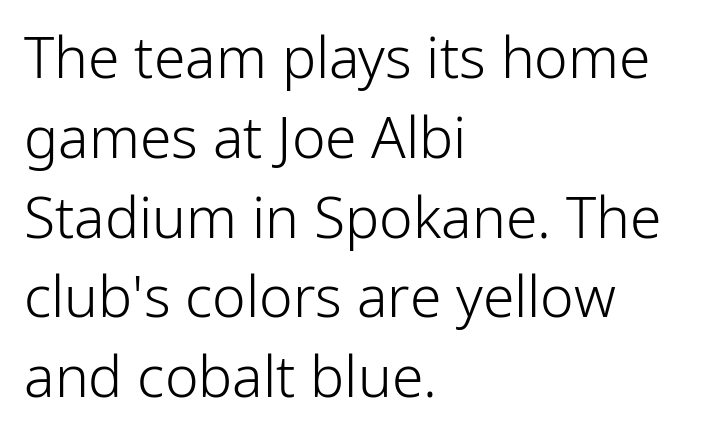
The image shows 57 px light sans-serif type, upright; set left-aligned, normal line spacing (1.4x), normal letter spacing, not underlined; low stroke contrast and a medium x-height.
